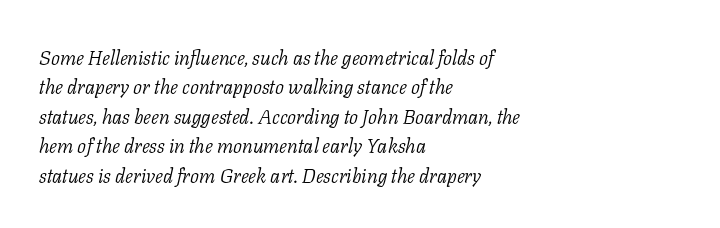
Q: Is the text bold? A: No.
Q: Is the text italic (slanted)? A: Yes, it leans right by about 11 degrees.
Q: Is the text underlined? A: No.
Q: How is the paragraph aligned? A: Left-aligned.
Q: Is the spacing between letters normal or unusually wide? A: Normal.
Q: Is the spacing between lines tight, normal or loose? A: Normal.
